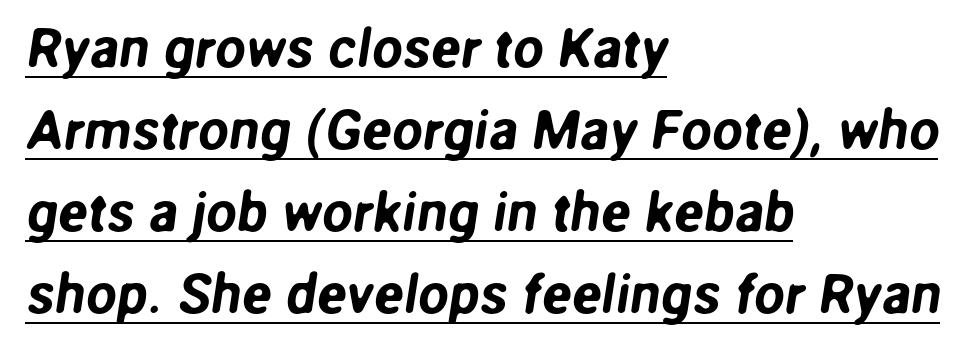
The image shows 55 px sans-serif type; set left-aligned, normal line spacing (1.49x), normal letter spacing, underlined; low stroke contrast and a medium x-height.
